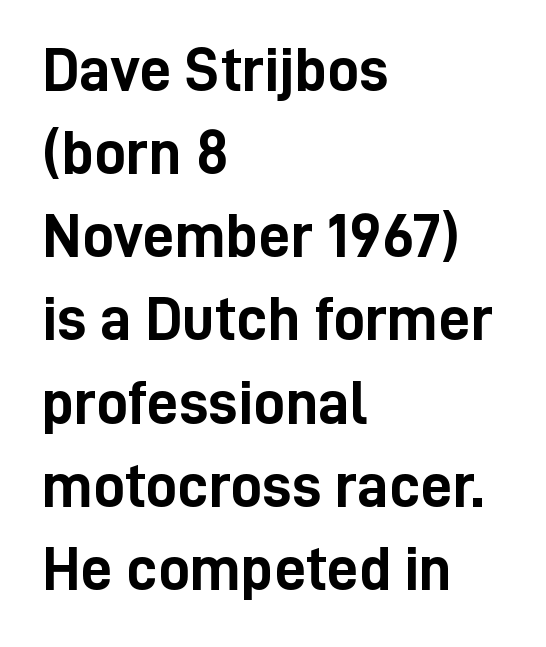
Q: Is the text bold? A: Yes.
Q: Is the text italic (slanted)? A: No, it is upright.
Q: Is the typeface a serif or a sans-serif typeface? A: Sans-serif.
Q: Is the text underlined? A: No.
Q: How is the paragraph aligned? A: Left-aligned.
Q: Is the spacing between letters normal or unusually wide? A: Normal.
Q: Is the spacing between lines tight, normal or loose? A: Normal.
Q: Width (condensed, normal, or wide)? A: Condensed.
Q: Stroke contrast? A: Low.
Q: x-height? A: Medium.
Q: Monospaced? A: No.
